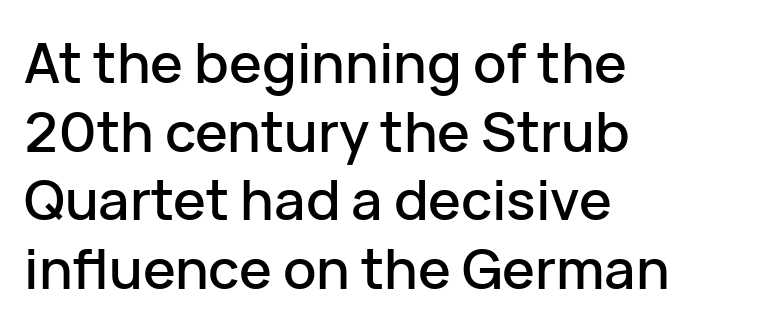
Each letter's strokes conclude bluntly, with no projecting serifs. Here the designer chose a conventional face with non-uniform glyph widths. Is there much room between lines? A standard amount, neither cramped nor airy. Notice how the passage keeps a crisp vertical edge on the left only.
